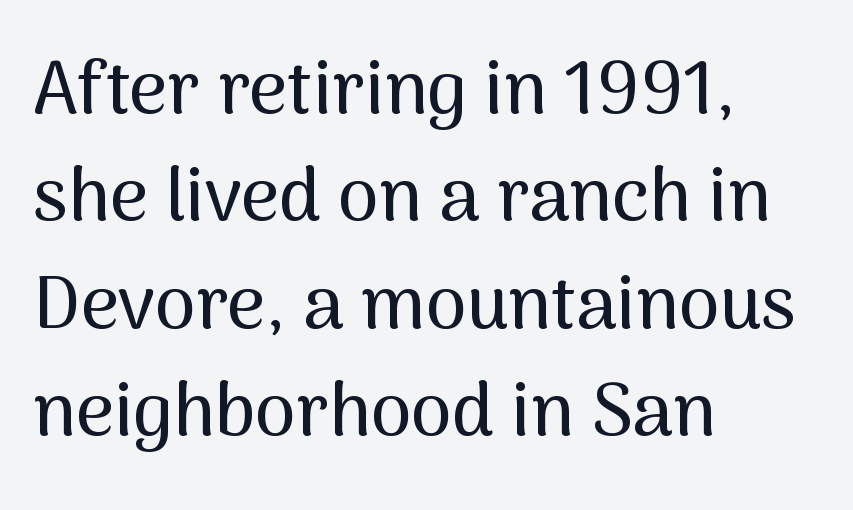
{"serif": "no", "italic": "no", "width": "normal", "stroke_contrast": "medium", "x_height": "medium", "monospaced": "no", "underline": "no", "align": "left", "line_spacing": "normal", "line_spacing_ratio": 1.45, "letter_spacing": "normal", "letter_spacing_em": 0.0, "glyph_px": 74}
